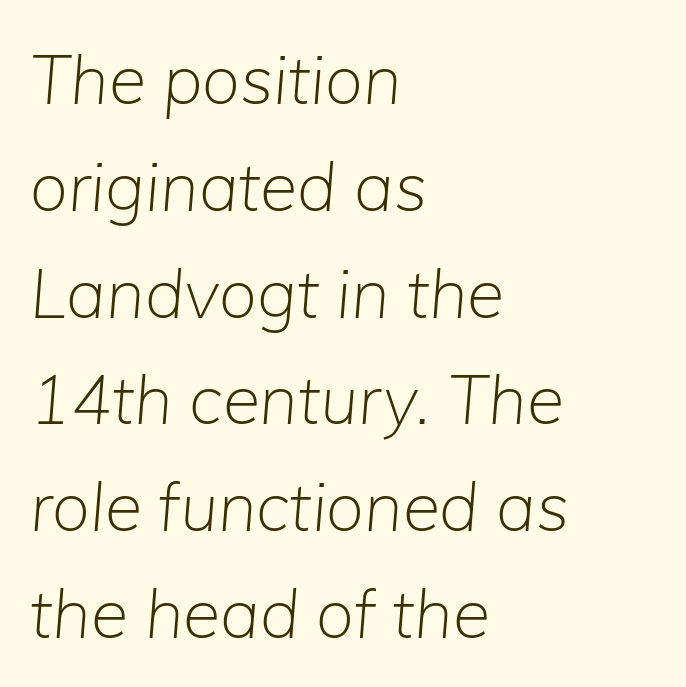
{"italic": "yes", "lean": "right", "slant_degrees": 5, "bold": "no", "weight": "light", "width": "normal", "stroke_contrast": "low", "x_height": "medium", "monospaced": "no", "underline": "no", "align": "left", "line_spacing": "normal", "line_spacing_ratio": 1.57, "letter_spacing": "normal", "letter_spacing_em": 0.0, "glyph_px": 68}
